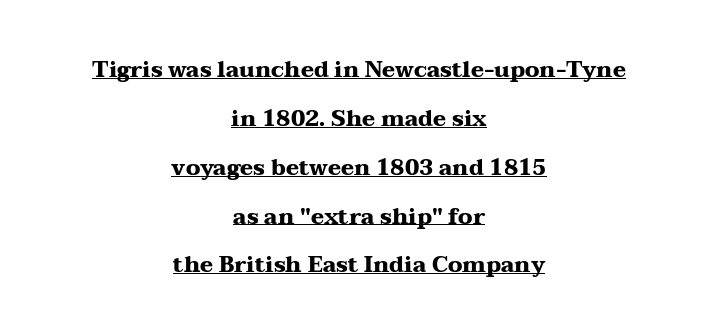
The image shows 22 px bold type, upright; set centered, loose line spacing (2.22x), normal letter spacing, underlined.
